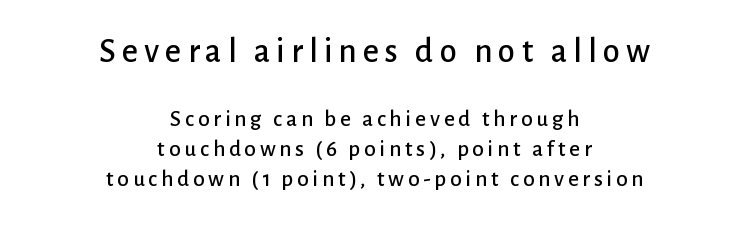
Q: Is the text italic (slanted)? A: No, it is upright.
Q: Is the typeface a serif or a sans-serif typeface? A: Sans-serif.
Q: Is the text underlined? A: No.
Q: How is the paragraph aligned? A: Centered.
Q: Is the spacing between lines tight, normal or loose? A: Normal.
Q: Which block of text is set in a larger size, the first (top) or the second (bottom)? A: The first (top) one.
Q: Width (condensed, normal, or wide)? A: Normal.
Q: Stroke contrast? A: Low.
Q: x-height? A: Medium.
Q: Monospaced? A: No.
